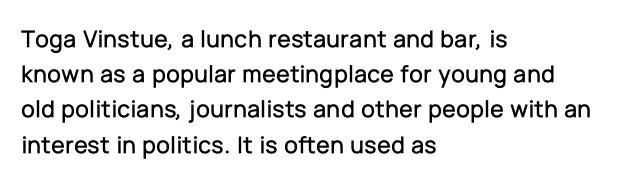
Posture: straight, roman, zero tilt. This rendering uses left alignment, leaving the right contour irregular. This sample keeps an unexceptional amount of space between lines. Bare-footed words on every line.
